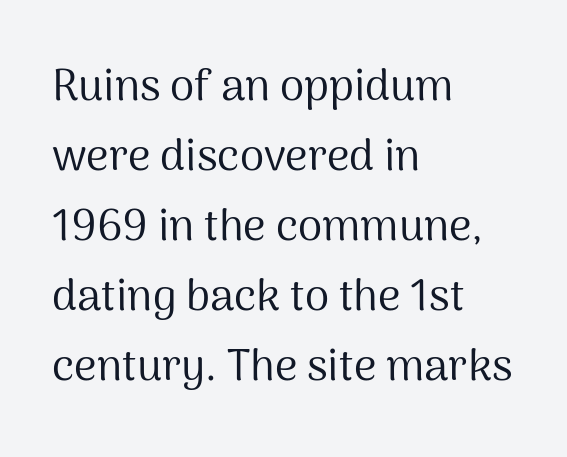
{"serif": "no", "italic": "no", "bold": "no", "weight": "regular", "width": "normal", "stroke_contrast": "medium", "x_height": "medium", "monospaced": "no", "underline": "no", "align": "left", "line_spacing": "normal", "line_spacing_ratio": 1.59, "letter_spacing": "normal", "letter_spacing_em": 0.0, "glyph_px": 44}
